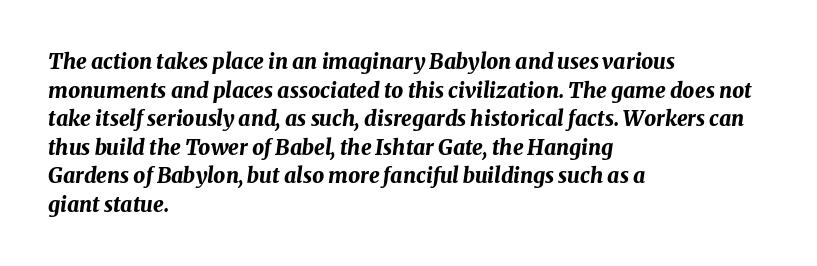
Quick note: underline off. Stroke thickness is high; the sample reads as a true bold. Vertical spacing — default. This sample uses an oblique cut, with every glyph tilted off the vertical. Is the block centered? No — it sits flush against the left margin. The face used here is rendered with its standard letterfit.
